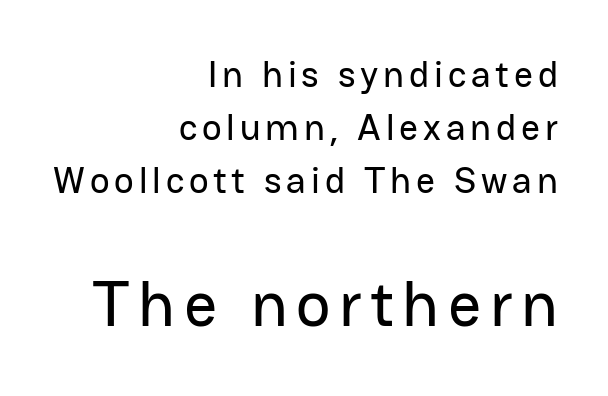
The image shows 65 px sans-serif type, upright; set right-aligned, normal line spacing (1.43x), not underlined; the second (bottom) block is 1.76x larger; low stroke contrast and a medium x-height.
